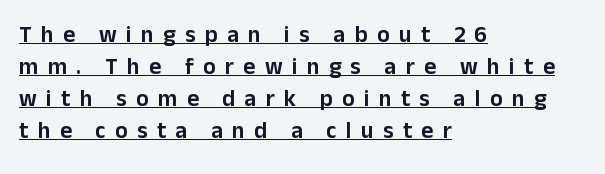
Q: Is the text italic (slanted)? A: No, it is upright.
Q: Is the text underlined? A: Yes.
Q: How is the paragraph aligned? A: Left-aligned.
Q: Is the spacing between letters normal or unusually wide? A: Unusually wide.
Q: Is the spacing between lines tight, normal or loose? A: Normal.
